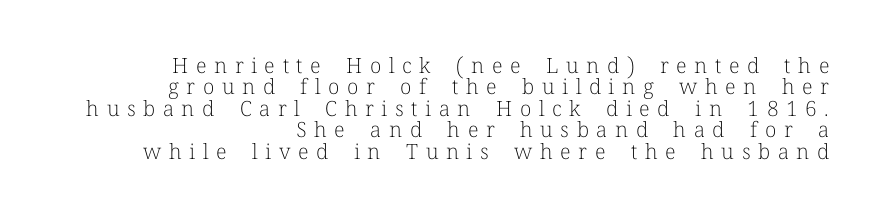
{"italic": "no", "bold": "no", "underline": "no", "align": "right", "line_spacing": "tight", "line_spacing_ratio": 1.02, "letter_spacing": "wide", "letter_spacing_em": 0.36, "glyph_px": 21}
